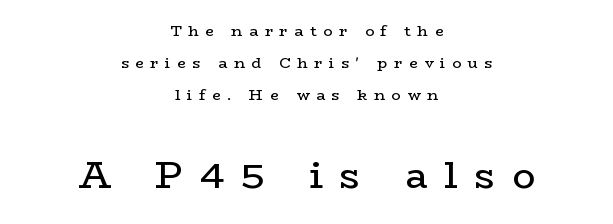
The more generous point size was reserved for the lower chunk. The face used here is rendered with a markedly widened letterfit. You could not count columns in this text — the font is proportionally spaced. Lines of text with bare space underneath. Unlike a clean sans, this face finishes its strokes with serifs.
